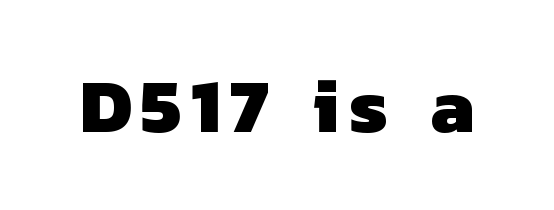
Q: Is the text bold? A: Yes.
Q: Is the typeface a serif or a sans-serif typeface? A: Sans-serif.
Q: Is the text underlined? A: No.
Q: Width (condensed, normal, or wide)? A: Normal.
Q: Stroke contrast? A: Low.
Q: x-height? A: Medium.
Q: Monospaced? A: No.
